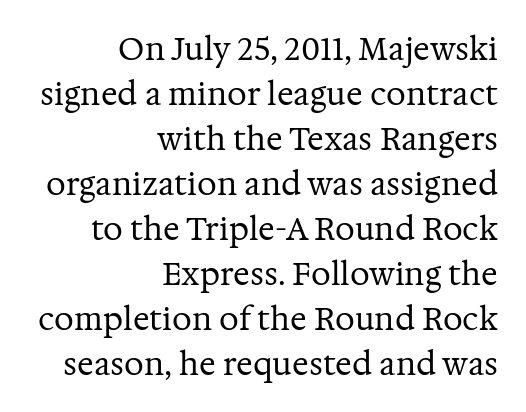
The lines are quadded right. Quick note: not italic, upright. In terms of letterspacing, this is plain default setting. Unmarked baselines from the first word to the last.
